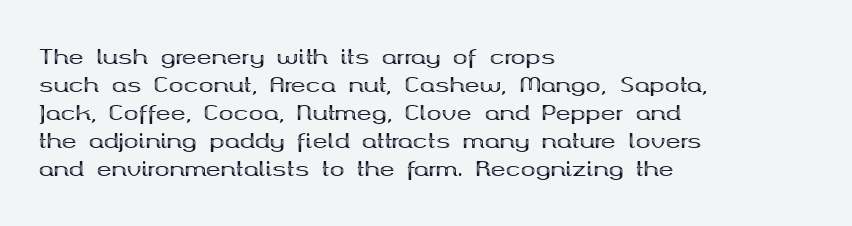
Its strokes are broad and dark, the hallmark of bold type. Plain, unruled lines of type. The paragraph shown leans on its left margin. Reading down the column, the eye jumps a familiar distance to each next line. Vertical strokes here are truly vertical.
